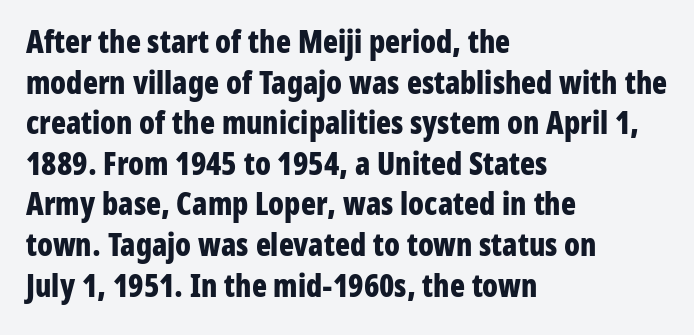
{"serif": "no", "italic": "no", "bold": "yes", "weight": "bold", "width": "condensed", "stroke_contrast": "low", "x_height": "medium", "monospaced": "no", "underline": "no", "align": "left", "line_spacing": "normal", "line_spacing_ratio": 1.31, "letter_spacing": "normal", "letter_spacing_em": 0.0, "glyph_px": 31}
